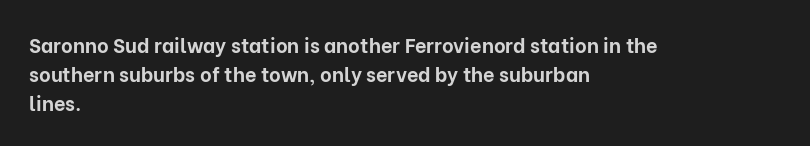
Style check: upright. The block of text has a typical density, with ordinary space between rows. The words here are not underlined. The paragraph shown leans on its left margin. The gaps between neighbouring characters are ordinary and unremarkable.
